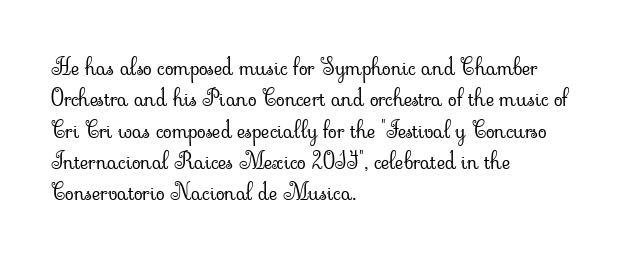
{"italic": "no", "bold": "no", "underline": "no", "align": "left", "line_spacing": "normal", "line_spacing_ratio": 1.36, "letter_spacing": "normal", "letter_spacing_em": 0.0, "glyph_px": 23}
